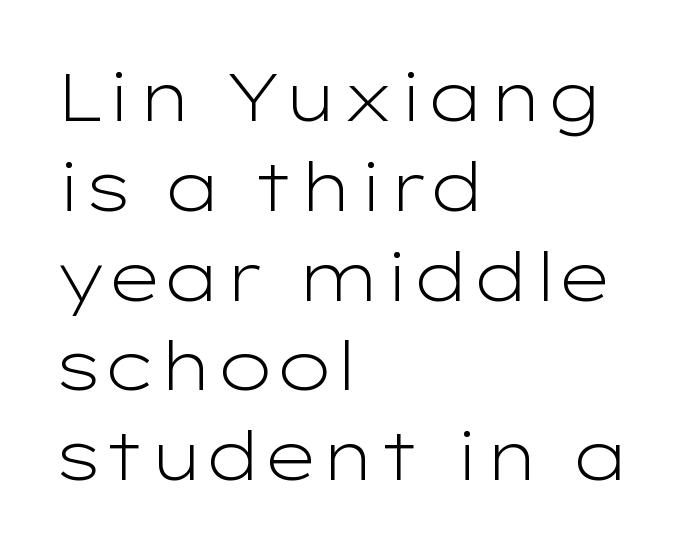
Q: Is the text bold? A: No.
Q: Is the text italic (slanted)? A: No, it is upright.
Q: Is the typeface a serif or a sans-serif typeface? A: Sans-serif.
Q: Is the text underlined? A: No.
Q: How is the paragraph aligned? A: Left-aligned.
Q: Is the spacing between letters normal or unusually wide? A: Normal.
Q: Is the spacing between lines tight, normal or loose? A: Normal.
Q: Width (condensed, normal, or wide)? A: Wide.
Q: Stroke contrast? A: Low.
Q: x-height? A: Medium.
Q: Monospaced? A: No.
